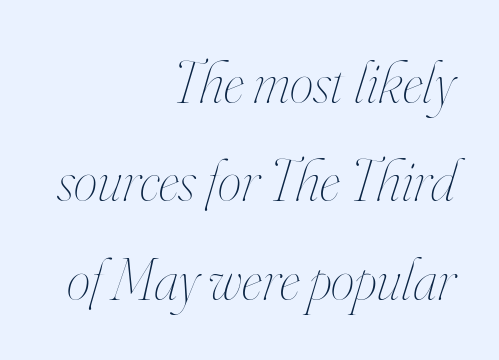
Q: Is the text bold? A: No.
Q: Is the text italic (slanted)? A: Yes, it leans right by about 16 degrees.
Q: Is the text underlined? A: No.
Q: How is the paragraph aligned? A: Right-aligned.
Q: Is the spacing between letters normal or unusually wide? A: Normal.
Q: Is the spacing between lines tight, normal or loose? A: Normal.
Q: Width (condensed, normal, or wide)? A: Condensed.
Q: Stroke contrast? A: High.
Q: x-height? A: Small.
Q: Monospaced? A: No.
